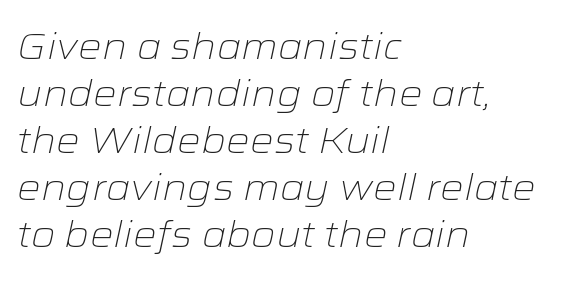
The axis of the letterforms is tilted away from vertical. Is the type heavy? It reads as light-to-regular instead. Proportional: the letters do not fall into vertical columns. No word sits above an underline. Short note: letters normally spaced. The designer left line spacing at the default.
